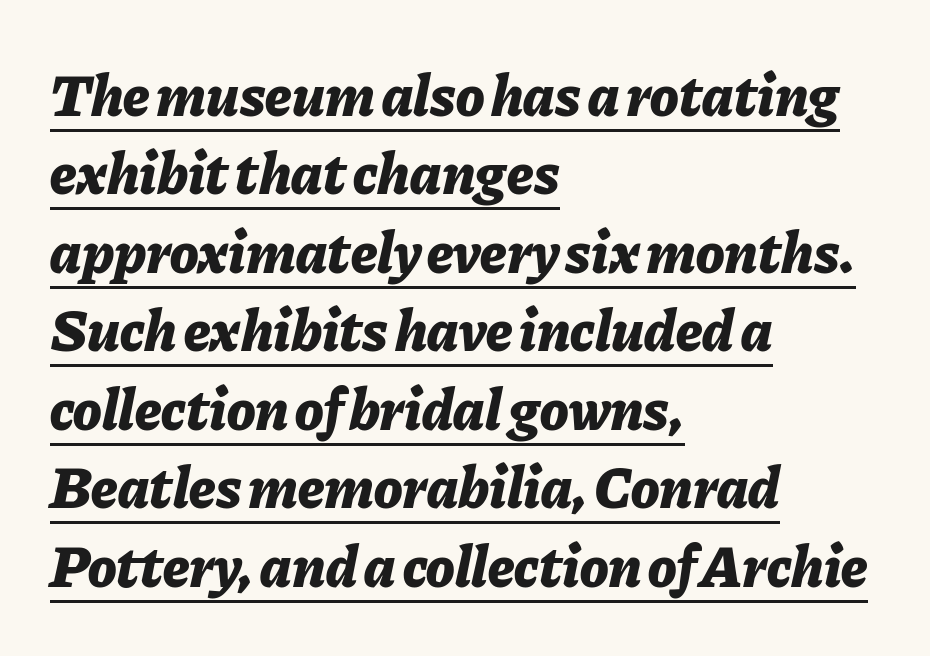
Q: Is the text bold? A: Yes.
Q: Is the text italic (slanted)? A: Yes, it leans right by about 11 degrees.
Q: Is the text underlined? A: Yes.
Q: How is the paragraph aligned? A: Left-aligned.
Q: Is the spacing between letters normal or unusually wide? A: Normal.
Q: Is the spacing between lines tight, normal or loose? A: Normal.
Q: Width (condensed, normal, or wide)? A: Normal.
Q: Stroke contrast? A: Low.
Q: x-height? A: Medium.
Q: Monospaced? A: No.
